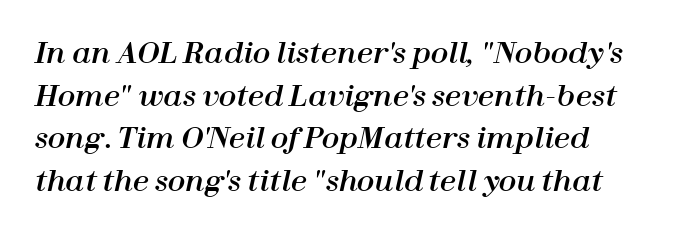
An italicized treatment has been applied to the whole sample. The face used here is proportionally spaced, like ordinary book or web type. There is no visible air inserted between adjacent glyphs. Any mark beneath the type? The region is blank. Is there much room between lines? A standard amount, neither cramped nor airy.
